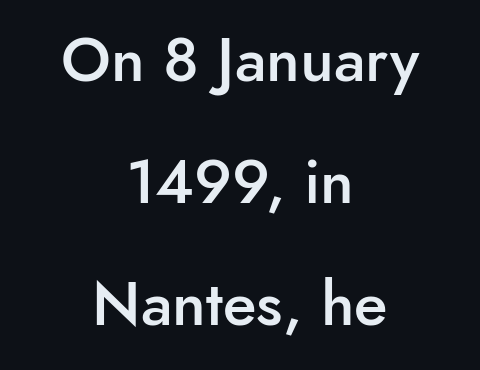
Compared with a flush-left layout, this one balances lines on the center instead. The letters advance in unequal steps, a hallmark of proportional type. As a designer I'd log this as weight 600, semibold. Letters rest on an invisible, unmarked baseline. Do the letters lean? They stand straight.
